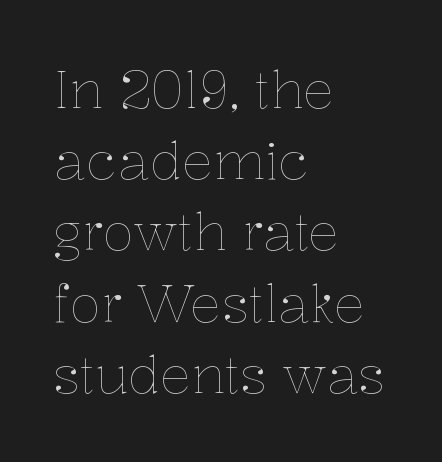
{"italic": "no", "bold": "no", "weight": "thin", "width": "normal", "stroke_contrast": "low", "x_height": "medium", "monospaced": "no", "underline": "no", "align": "left", "line_spacing": "normal", "line_spacing_ratio": 1.37, "letter_spacing": "normal", "letter_spacing_em": 0.0, "glyph_px": 52}
